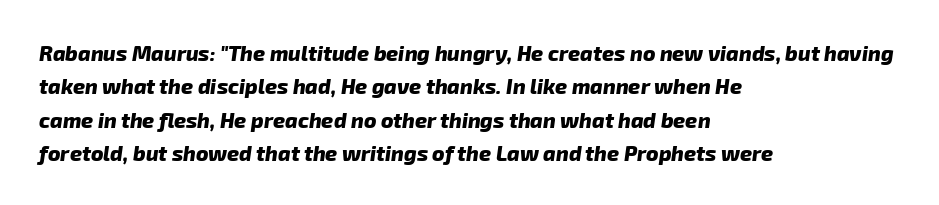
Q: Is the text bold? A: Yes.
Q: Is the text underlined? A: No.
Q: How is the paragraph aligned? A: Left-aligned.
Q: Is the spacing between letters normal or unusually wide? A: Normal.
Q: Is the spacing between lines tight, normal or loose? A: Normal.
